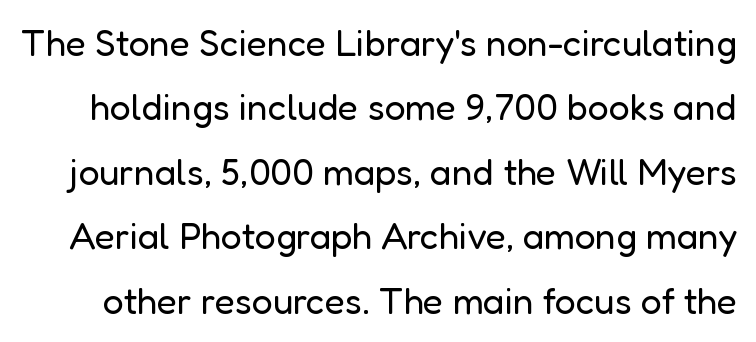
{"serif": "no", "italic": "no", "bold": "no", "weight": "regular", "width": "normal", "stroke_contrast": "low", "x_height": "medium", "monospaced": "no", "underline": "no", "line_spacing_ratio": 1.74, "letter_spacing": "normal", "letter_spacing_em": 0.0, "glyph_px": 37}
